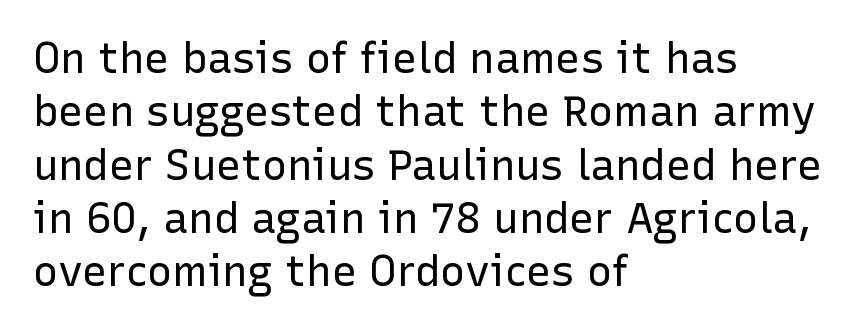
Q: Is the text bold? A: No.
Q: Is the text italic (slanted)? A: No, it is upright.
Q: Is the typeface a serif or a sans-serif typeface? A: Sans-serif.
Q: Is the text underlined? A: No.
Q: How is the paragraph aligned? A: Left-aligned.
Q: Is the spacing between letters normal or unusually wide? A: Normal.
Q: Is the spacing between lines tight, normal or loose? A: Normal.
Q: Width (condensed, normal, or wide)? A: Normal.
Q: Stroke contrast? A: Low.
Q: x-height? A: Medium.
Q: Monospaced? A: No.
